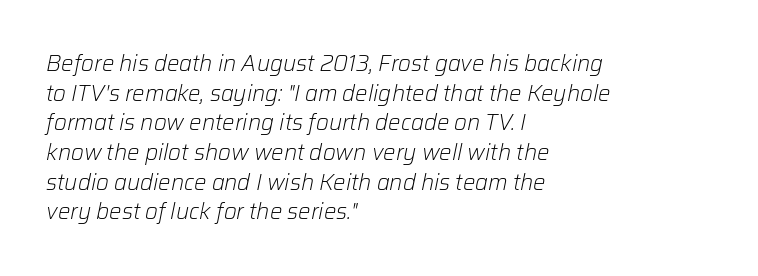
A normal amount of white space separates one row of letters from the next. Tracking here is standard; glyphs follow each other at the usual distance. Line starts are locked; line ends wander. Check under the words: just untouched page. Stroke mass is kept to a normal reading level or below. Would a proofreader flag this as italicized? Yes.
